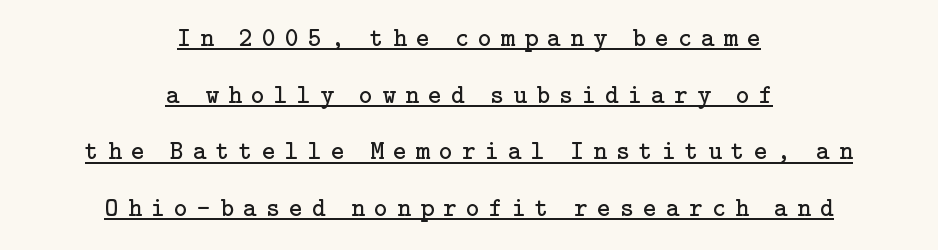
Q: Is the text bold? A: No.
Q: Is the text italic (slanted)? A: No, it is upright.
Q: Is the text underlined? A: Yes.
Q: How is the paragraph aligned? A: Centered.
Q: Is the spacing between letters normal or unusually wide? A: Unusually wide.
Q: Is the spacing between lines tight, normal or loose? A: Loose.
